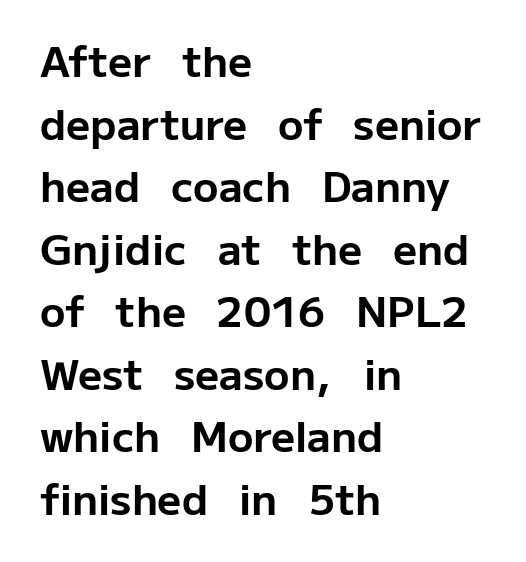
The lines in this sample share a left origin and differ only in where they stop. Check the space under the baseline: it is left empty. Is the letter spacing exaggerated? No — it looks like the ordinary default. The characters display no serif detailing; their extremities are plain. The block of text has a typical density, with ordinary space between rows.
